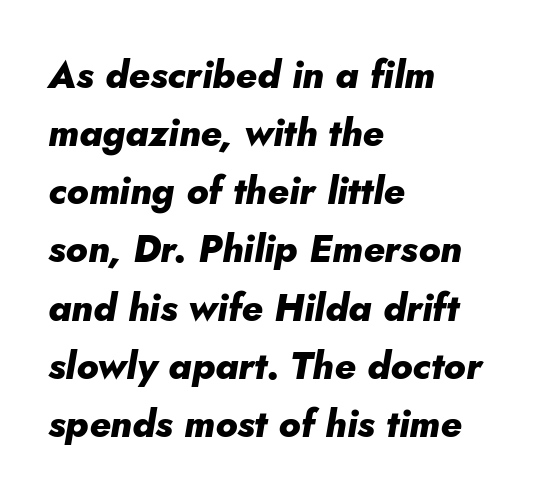
{"italic": "yes", "lean": "right", "slant_degrees": 10, "bold": "yes", "weight": "heavy", "width": "normal", "stroke_contrast": "low", "x_height": "small", "monospaced": "no", "underline": "no", "align": "left", "line_spacing": "normal", "line_spacing_ratio": 1.53, "letter_spacing": "normal", "letter_spacing_em": 0.0, "glyph_px": 38}
